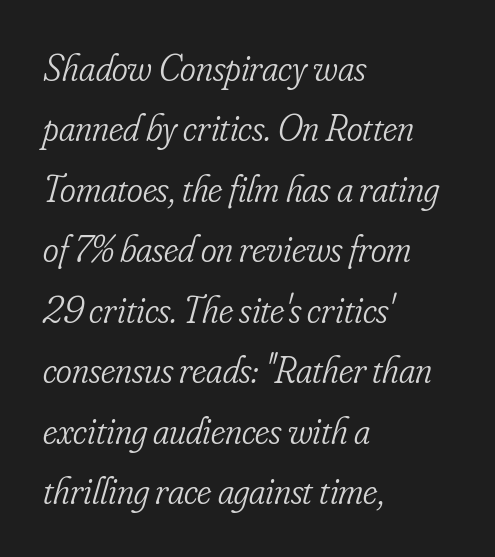
This rendering features lettering with no underline. The letters sit at their default tracking, neither squeezed nor spread. All the whitespace from short lines collects on the right. This reads as an unemphasized weight, regular at the heaviest. The face used here is seriffed, in the tradition of book romans.
